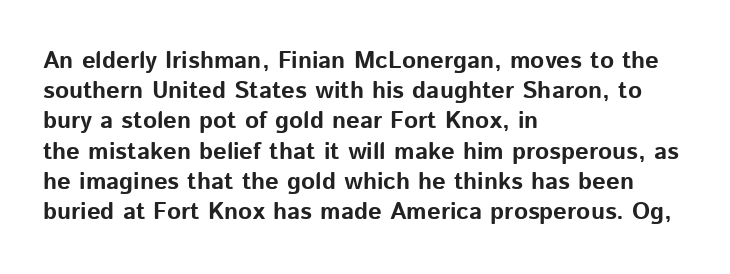
The ragged edge is on the right, which tells us the setting is flush left. The space beneath each line is pristine and unruled. This rendering leaves character spacing at its baseline value. The passage shown stacks its lines at a standard gap. Italic? Not at all — the glyphs are vertical. Emphasis by weight is at full strength: bold.
